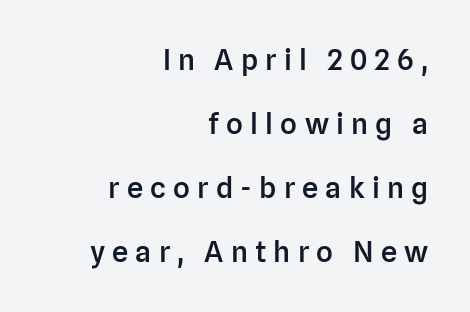
Q: Is the text bold? A: Semi-bold.
Q: Is the text italic (slanted)? A: No, it is upright.
Q: Is the typeface a serif or a sans-serif typeface? A: Sans-serif.
Q: Is the text underlined? A: No.
Q: How is the paragraph aligned? A: Right-aligned.
Q: Is the spacing between letters normal or unusually wide? A: Unusually wide.
Q: Is the spacing between lines tight, normal or loose? A: Loose.
Q: Width (condensed, normal, or wide)? A: Normal.
Q: Stroke contrast? A: Low.
Q: x-height? A: Medium.
Q: Monospaced? A: No.
